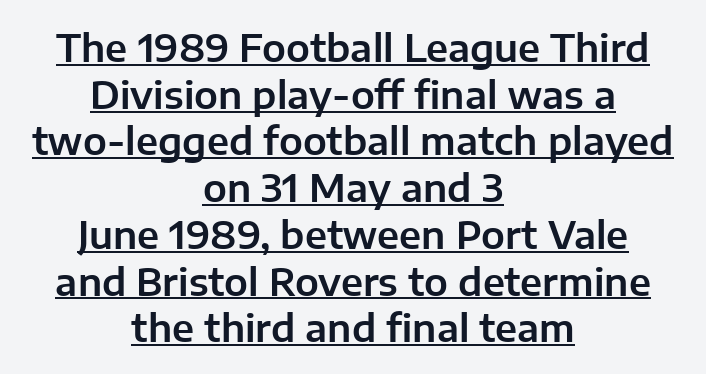
The image shows 38 px sans-serif type, upright; set centered, line spacing 1.23x, normal letter spacing, underlined; low stroke contrast and a medium x-height.
